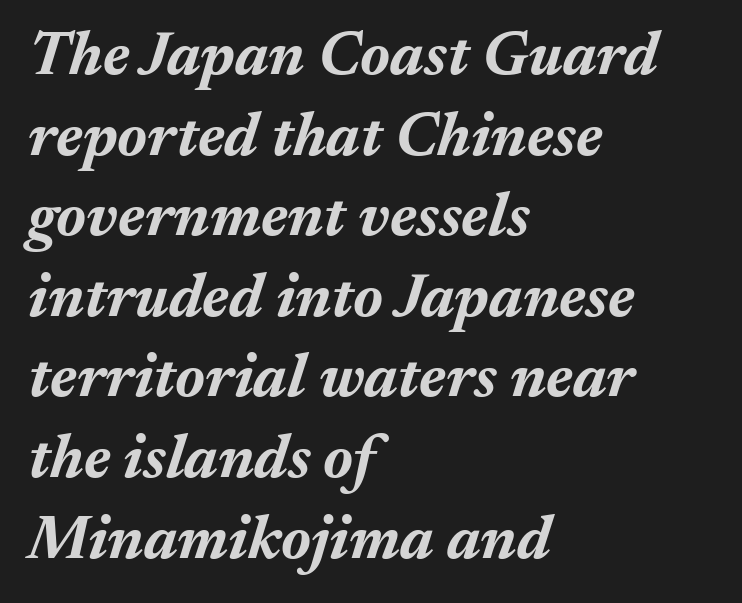
Q: Is the text bold? A: Yes.
Q: Is the text italic (slanted)? A: Yes, it leans right by about 17 degrees.
Q: Is the text underlined? A: No.
Q: How is the paragraph aligned? A: Left-aligned.
Q: Is the spacing between letters normal or unusually wide? A: Normal.
Q: Is the spacing between lines tight, normal or loose? A: Normal.
Q: Width (condensed, normal, or wide)? A: Normal.
Q: Stroke contrast? A: Medium.
Q: x-height? A: Medium.
Q: Monospaced? A: No.
